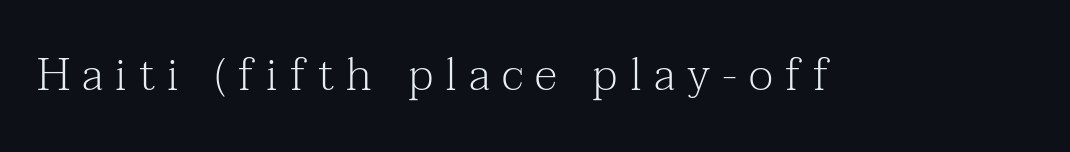
The image shows 45 px light serif type, upright; set unusually wide letter spacing (+0.27 em), not underlined; medium stroke contrast and a medium x-height.
